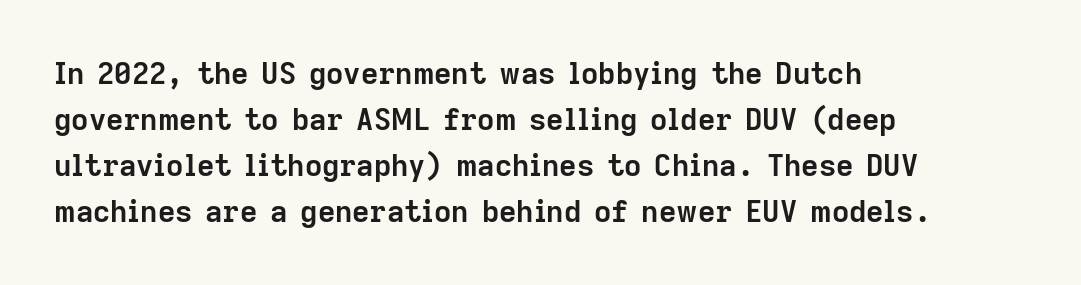
The image shows 30 px semibold sans-serif type, upright; set left-aligned, normal line spacing (1.53x), normal letter spacing, not underlined; low stroke contrast and a medium x-height.
